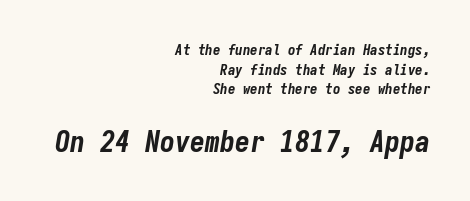
{"italic": "yes", "lean": "right", "slant_degrees": 9, "bold": "yes", "weight": "bold", "width": "condensed", "stroke_contrast": "low", "x_height": "medium", "monospaced": "yes", "underline": "no", "align": "right", "line_spacing": "normal", "line_spacing_ratio": 1.31, "letter_spacing": "normal", "letter_spacing_em": 0.0, "larger_block": "second", "size_ratio": 2.0, "glyph_px": 30}
